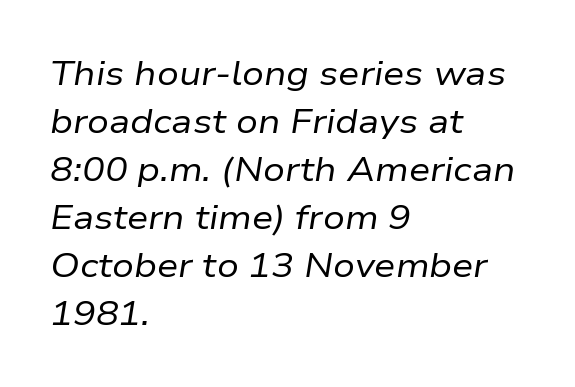
The cut favours lightness, reaching ordinary text weight at its darkest. The passage shown is typed in a proportional face where columns would drift. Check under the words: just untouched page. Glyph-to-glyph distance matches everyday printed text. The rendering applies a slant to the glyphs.
